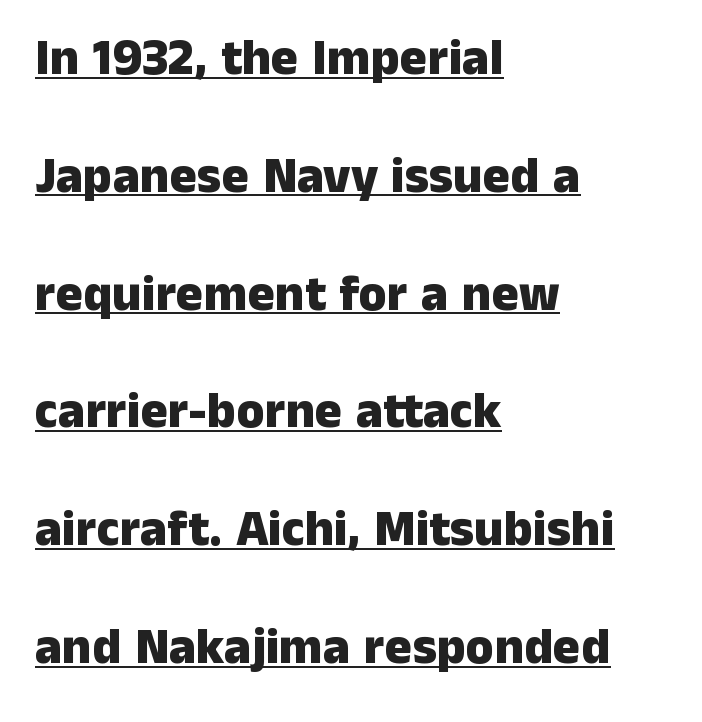
Whoever set this chose breathing room over compactness in the vertical rhythm. Honestly, the letter spacing is just normal — you wouldn't notice it. Character widths vary here, with narrow letters taking less room than wide ones. Stroke terminals: plain, sans-serif. The letters are bold, with thick, heavy strokes.
